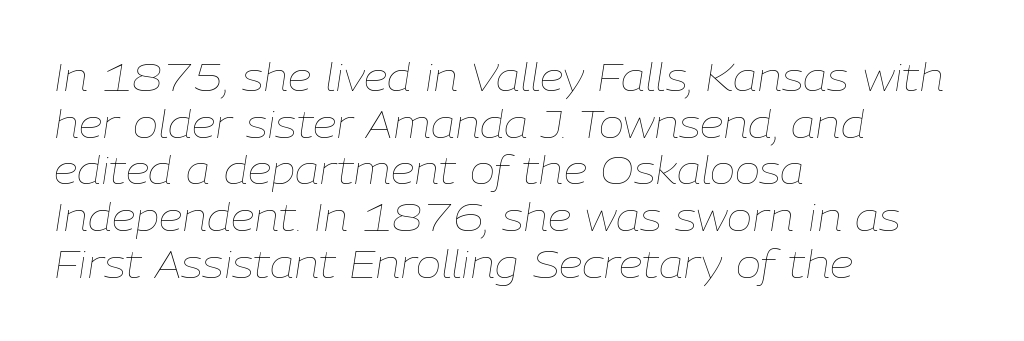
{"italic": "yes", "lean": "right", "slant_degrees": 9, "bold": "no", "weight": "thin", "width": "normal", "stroke_contrast": "low", "x_height": "medium", "monospaced": "no", "underline": "no", "align": "left", "line_spacing_ratio": 1.23, "letter_spacing": "normal", "letter_spacing_em": 0.0, "glyph_px": 38}
